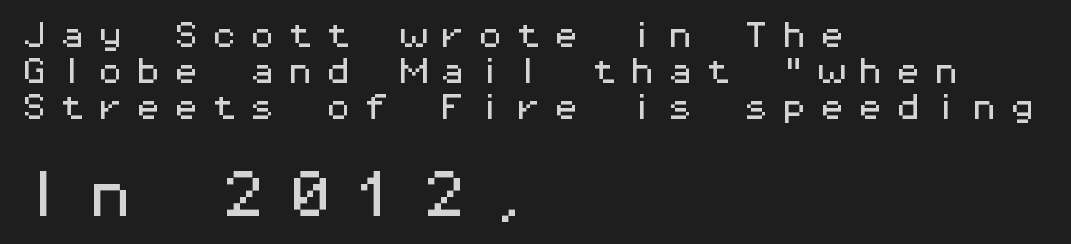
The image shows 51 px wide sans-serif type, upright, monospaced; set left-aligned, normal line spacing (1.25x), unusually wide letter spacing (+0.31 em), not underlined; the second (bottom) block is 1.76x larger; medium stroke contrast and a medium x-height.
